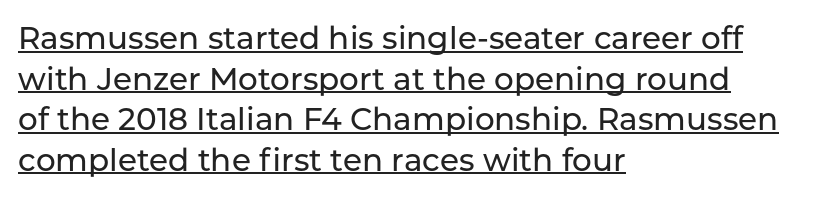
Q: Is the text italic (slanted)? A: No, it is upright.
Q: Is the typeface a serif or a sans-serif typeface? A: Sans-serif.
Q: Is the text underlined? A: Yes.
Q: How is the paragraph aligned? A: Left-aligned.
Q: Is the spacing between letters normal or unusually wide? A: Normal.
Q: Is the spacing between lines tight, normal or loose? A: Normal.
Q: Width (condensed, normal, or wide)? A: Normal.
Q: Stroke contrast? A: Low.
Q: x-height? A: Medium.
Q: Monospaced? A: No.
